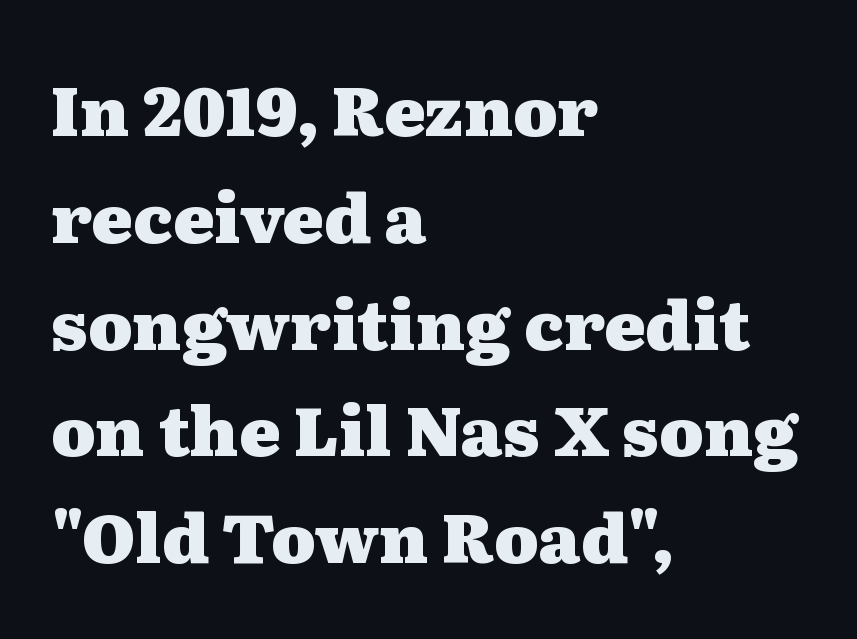
{"serif": "yes", "italic": "no", "bold": "yes", "weight": "heavy", "width": "wide", "stroke_contrast": "medium", "x_height": "medium", "monospaced": "no", "underline": "no", "align": "left", "line_spacing": "normal", "line_spacing_ratio": 1.57, "letter_spacing": "normal", "letter_spacing_em": 0.0, "glyph_px": 68}
